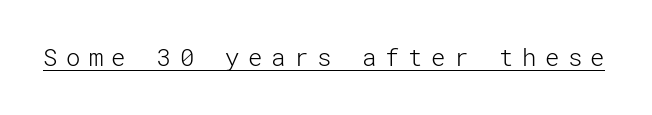
The rendering inserts visible extra space after every character. Ascenders rise straight up at ninety degrees. Underlining? Definitely there. Weight: regular or lighter.
